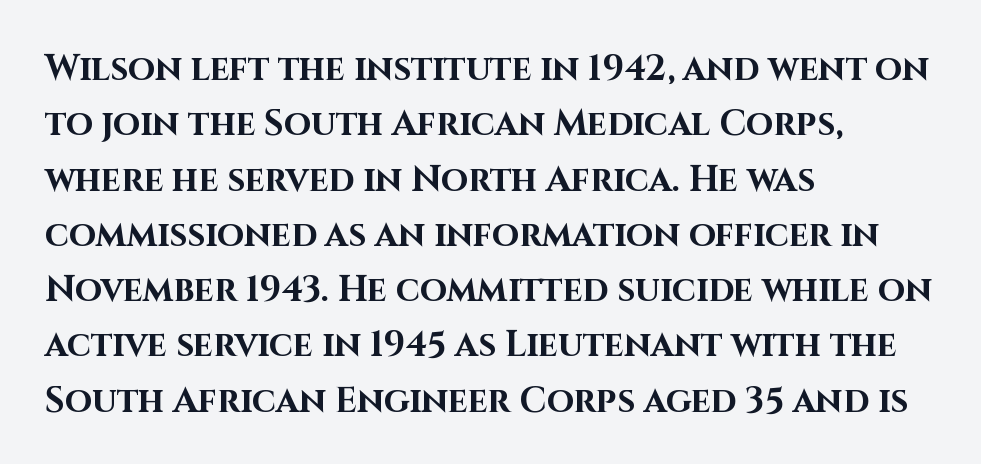
The image shows 35 px bold sans-serif type, upright; set left-aligned, normal line spacing (1.58x), normal letter spacing, not underlined; high stroke contrast and a large x-height.
